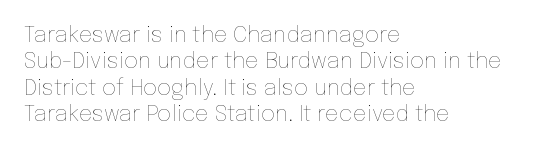
Q: Is the text bold? A: No.
Q: Is the text italic (slanted)? A: No, it is upright.
Q: Is the text underlined? A: No.
Q: How is the paragraph aligned? A: Left-aligned.
Q: Is the spacing between letters normal or unusually wide? A: Normal.
